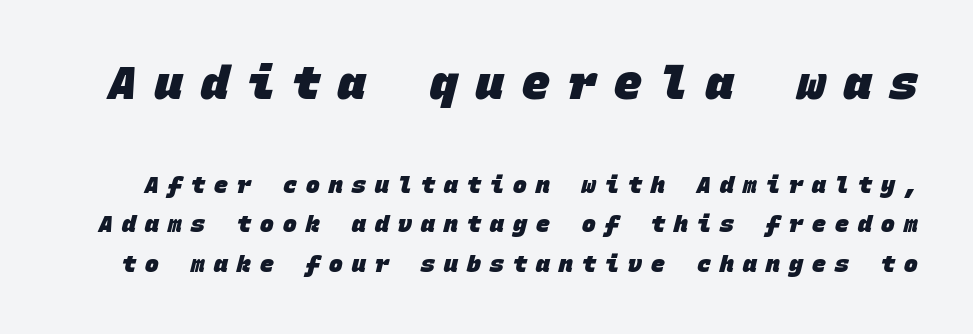
Q: Is the text bold? A: Yes.
Q: Is the typeface a serif or a sans-serif typeface? A: Sans-serif.
Q: Is the text underlined? A: No.
Q: Is the spacing between letters normal or unusually wide? A: Unusually wide.
Q: Which block of text is set in a larger size, the first (top) or the second (bottom)? A: The first (top) one.
Q: Width (condensed, normal, or wide)? A: Normal.
Q: Stroke contrast? A: Low.
Q: x-height? A: Large.
Q: Monospaced? A: Yes.
